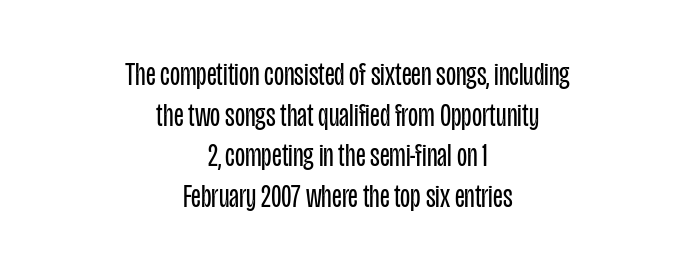
Stroke mass is kept to a normal reading level or below. The foot of each line stays bare and open. You can tell from the bare stems that sans-serif type was used. Here the designer chose a conventional face with non-uniform glyph widths. The letters stand upright; this is a roman face. Horizontally, the lines are justified to the midpoint only.
